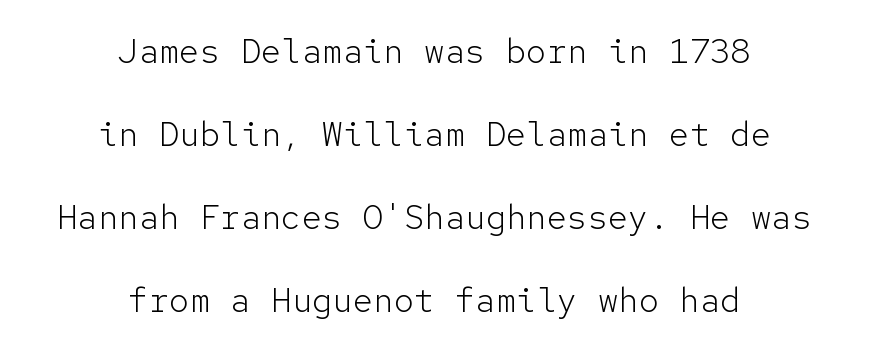
Stems here are at most as thick as an everyday book face. These lines were composed using upright roman letters. Beneath every word, the page is bare. A typesetter would label this face a sans. Successive baselines arrive slowly, with a big drop between each. Letter spacing: default.
